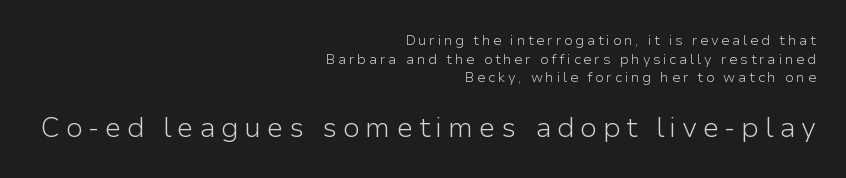
This rendering features lettering with no underline. The block sitting lower on the canvas is the one with enlarged characters. Proportional: the letters do not fall into vertical columns. Heft: none added — not bold. The lines in this sample share a right terminus and differ only in where they begin. This rendering employs a face without finishing strokes, i.e., a sans-serif.
